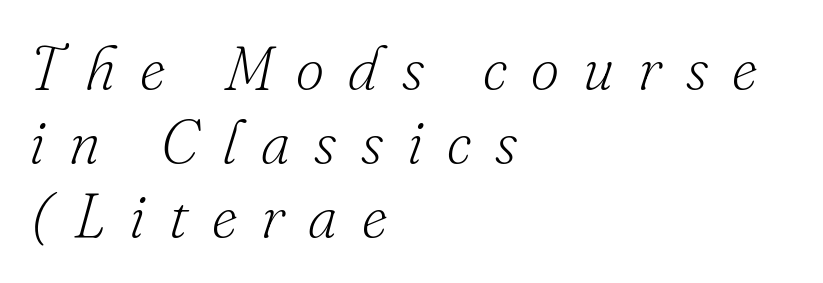
Q: Is the text bold? A: No.
Q: Is the text italic (slanted)? A: Yes, it leans right by about 16 degrees.
Q: Is the typeface a serif or a sans-serif typeface? A: Serif.
Q: Is the text underlined? A: No.
Q: How is the paragraph aligned? A: Left-aligned.
Q: Is the spacing between letters normal or unusually wide? A: Unusually wide.
Q: Width (condensed, normal, or wide)? A: Normal.
Q: Stroke contrast? A: Low.
Q: x-height? A: Small.
Q: Monospaced? A: No.
